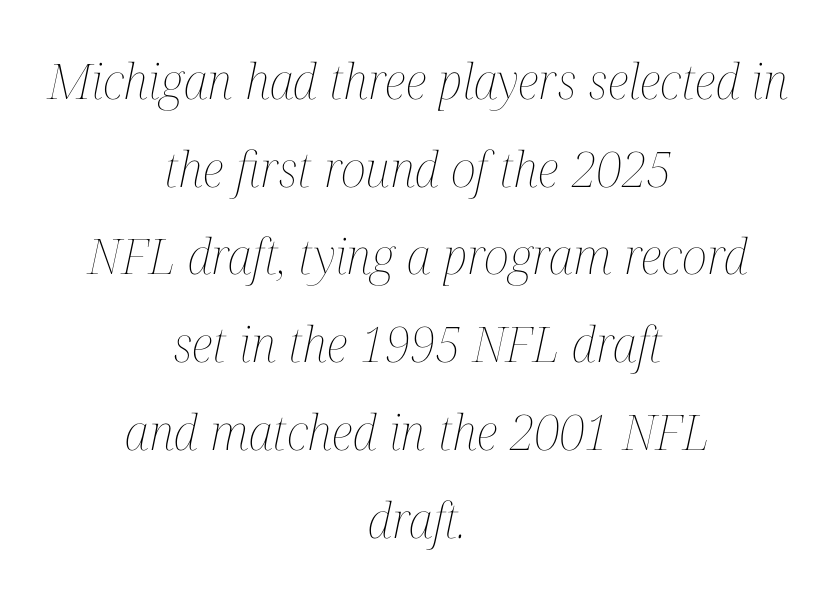
The image shows 49 px thin, condensed type, italic (leaning right); set centered, line spacing 1.79x, normal letter spacing, not underlined; medium stroke contrast and a medium x-height.
